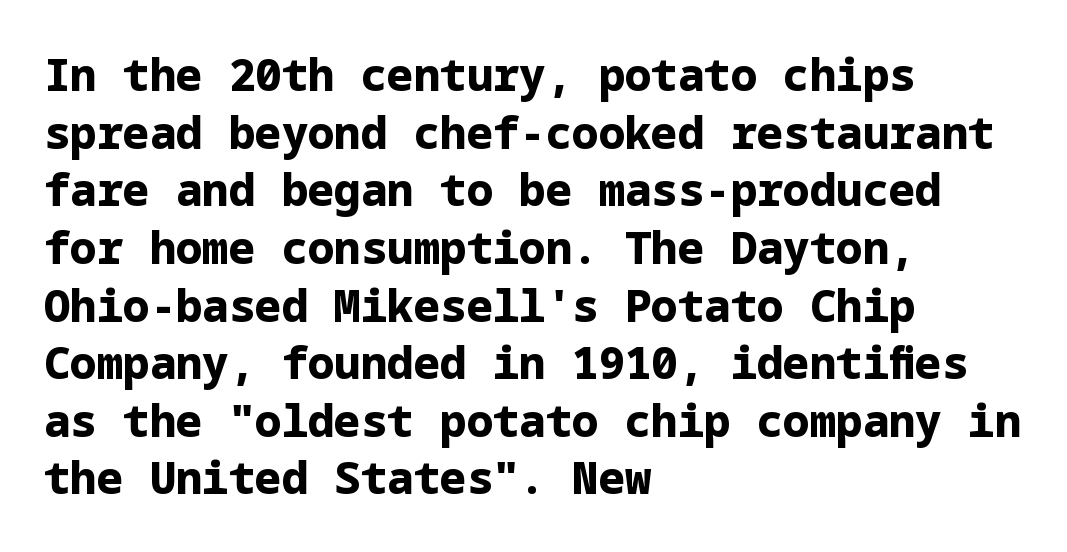
Q: Is the text bold? A: Yes.
Q: Is the text italic (slanted)? A: No, it is upright.
Q: Is the typeface a serif or a sans-serif typeface? A: Sans-serif.
Q: Is the text underlined? A: No.
Q: How is the paragraph aligned? A: Left-aligned.
Q: Is the spacing between letters normal or unusually wide? A: Normal.
Q: Is the spacing between lines tight, normal or loose? A: Normal.
Q: Width (condensed, normal, or wide)? A: Normal.
Q: Stroke contrast? A: Low.
Q: x-height? A: Medium.
